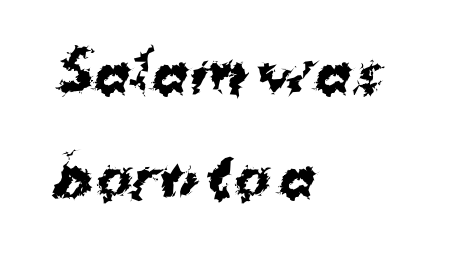
The image shows 54 px bold sans-serif type; set left-aligned, loose line spacing (1.92x), normal letter spacing, not underlined; medium stroke contrast and a medium x-height.
